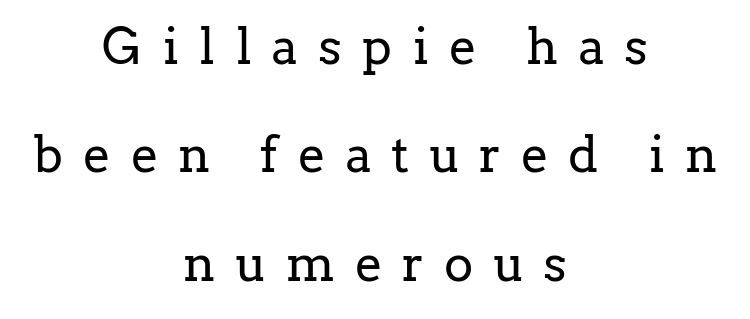
Q: Is the text bold? A: No.
Q: Is the text italic (slanted)? A: No, it is upright.
Q: Is the typeface a serif or a sans-serif typeface? A: Serif.
Q: Is the text underlined? A: No.
Q: How is the paragraph aligned? A: Centered.
Q: Is the spacing between letters normal or unusually wide? A: Unusually wide.
Q: Is the spacing between lines tight, normal or loose? A: Loose.
Q: Width (condensed, normal, or wide)? A: Normal.
Q: Stroke contrast? A: Low.
Q: x-height? A: Medium.
Q: Monospaced? A: No.
